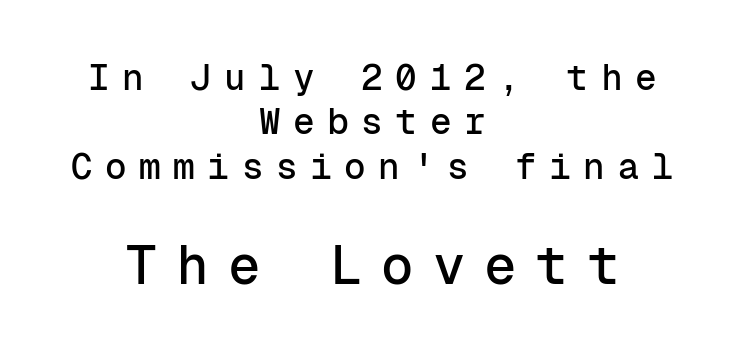
The image shows 54 px sans-serif type, upright, monospaced; set centered, line spacing 1.23x, unusually wide letter spacing (+0.35 em), not underlined; the second (bottom) block is 1.5x larger; low stroke contrast and a medium x-height.
